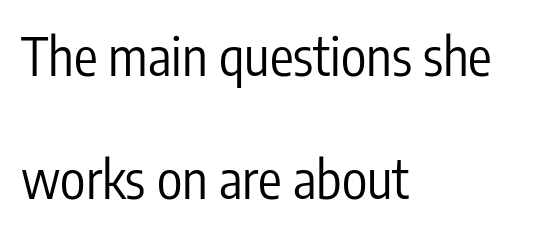
Q: Is the text bold? A: No.
Q: Is the text italic (slanted)? A: No, it is upright.
Q: Is the typeface a serif or a sans-serif typeface? A: Sans-serif.
Q: Is the text underlined? A: No.
Q: How is the paragraph aligned? A: Left-aligned.
Q: Is the spacing between letters normal or unusually wide? A: Normal.
Q: Is the spacing between lines tight, normal or loose? A: Loose.
Q: Width (condensed, normal, or wide)? A: Condensed.
Q: Stroke contrast? A: Low.
Q: x-height? A: Medium.
Q: Monospaced? A: No.
